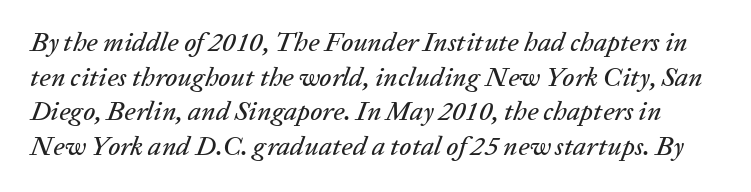
The area under the type is left untouched. Characters follow at the spacing the type designer built in. Line spacing here is normal. In terms of posture, this sample is oblique.
